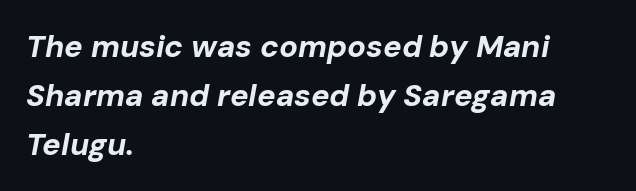
{"italic": "yes", "lean": "right", "slant_degrees": 10, "bold": "yes", "weight": "bold", "width": "normal", "stroke_contrast": "low", "x_height": "medium", "monospaced": "no", "underline": "no", "align": "left", "line_spacing": "normal", "line_spacing_ratio": 1.58, "letter_spacing": "normal", "letter_spacing_em": 0.0, "glyph_px": 31}
